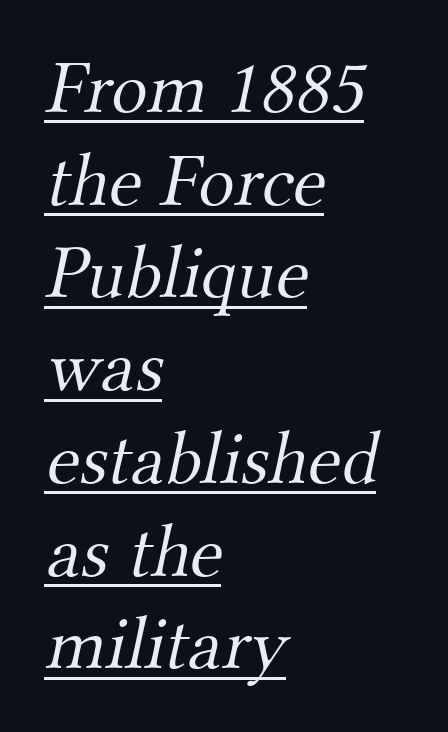
Unbolded letterforms with no extra heft. The rendered words wear a rule along their underside. You can tell from the footed stems that serif type was used. You could not count columns in this text — the font is proportionally spaced. These lines stack with their left ends in a neat column. In terms of letterspacing, this is plain default setting.
